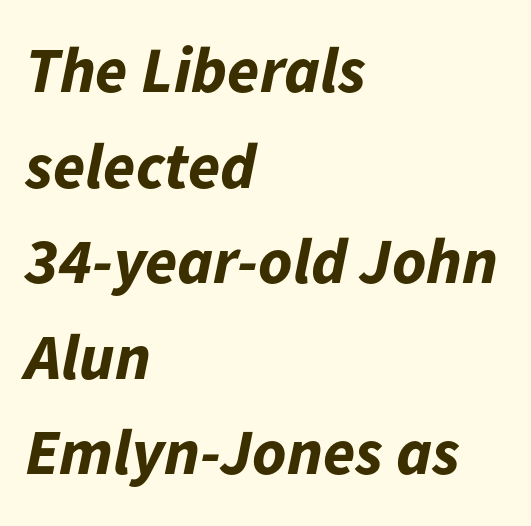
The face used here is rendered with its standard letterfit. Looks like regular typesetting: each glyph gets only the width it needs. The face used here has the dense, thick strokes of a bold. The lettering tilts uniformly, giving the passage an italic look. The lines in this sample share a left origin and differ only in where they stop.
